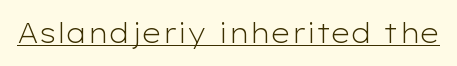
Q: Is the text bold? A: No.
Q: Is the text italic (slanted)? A: No, it is upright.
Q: Is the text underlined? A: Yes.
Q: Is the spacing between letters normal or unusually wide? A: Normal.
